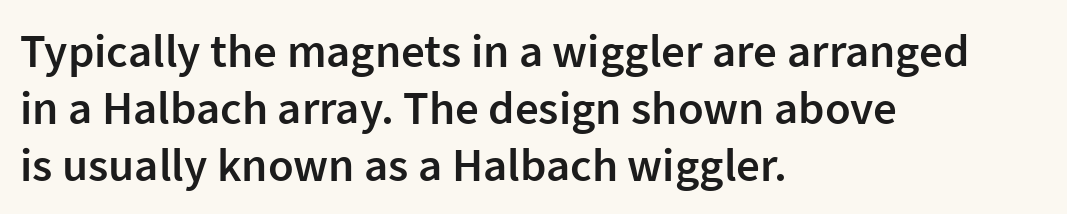
Is the block centered? No — it sits flush against the left margin. The type family on display is of the sans-serif kind. Nothing unusual about the tracking: characters are spaced as the font intends. Descenders hang freely into open space. Character widths vary here, with narrow letters taking less room than wide ones. The passage shown is semibold, sitting just below true bold.
